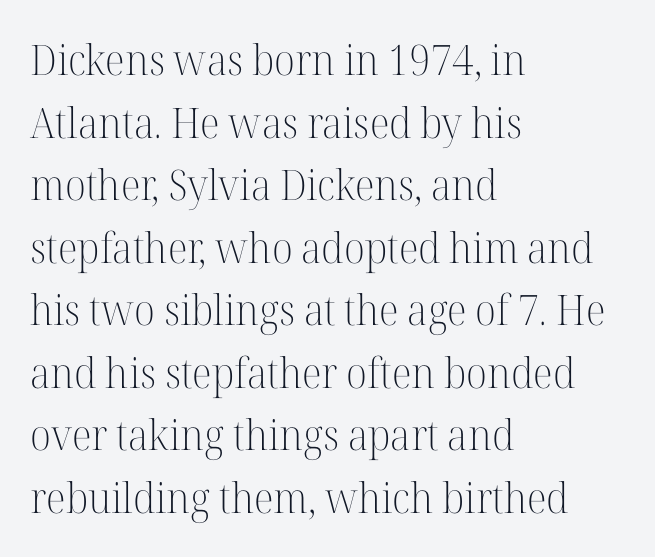
{"serif": "yes", "italic": "no", "bold": "no", "weight": "light", "width": "normal", "stroke_contrast": "high", "x_height": "medium", "monospaced": "no", "underline": "no", "align": "left", "line_spacing": "normal", "line_spacing_ratio": 1.49, "letter_spacing": "normal", "letter_spacing_em": 0.0, "glyph_px": 42}
